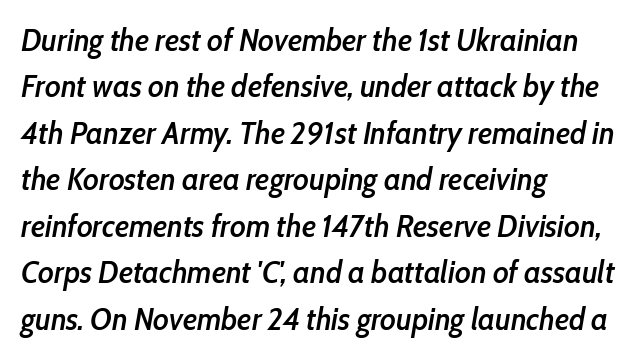
Q: Is the text bold? A: Semi-bold.
Q: Is the text italic (slanted)? A: Yes, it leans right by about 10 degrees.
Q: Is the text underlined? A: No.
Q: How is the paragraph aligned? A: Left-aligned.
Q: Is the spacing between letters normal or unusually wide? A: Normal.
Q: Is the spacing between lines tight, normal or loose? A: Normal.
Q: Width (condensed, normal, or wide)? A: Condensed.
Q: Stroke contrast? A: Low.
Q: x-height? A: Medium.
Q: Monospaced? A: No.
